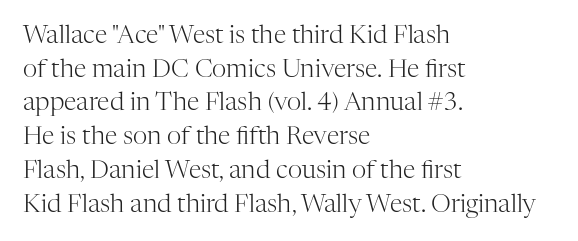
Honestly, there is no underline to notice here at all. When letters stand straight like this, we call the style roman or upright. The passage shown stacks its lines at a standard gap. Horizontal alignment here is leftward, the default for most running prose. Ink coverage per letter is moderate at most.
